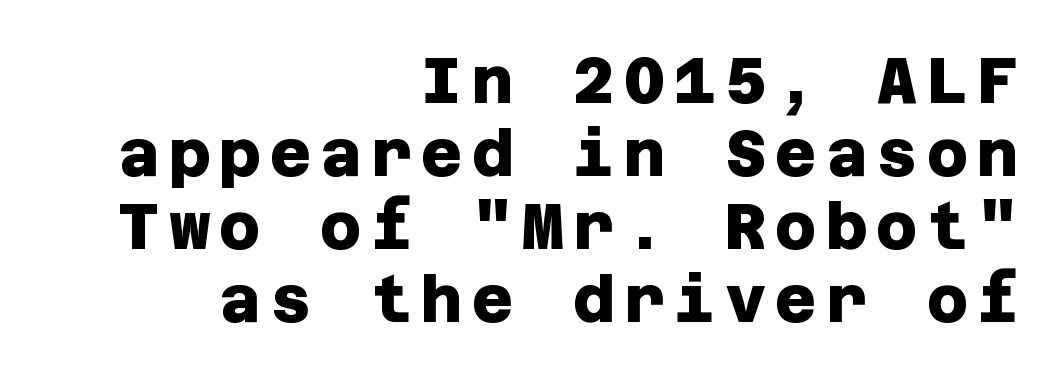
{"serif": "no", "bold": "yes", "weight": "heavy", "width": "normal", "stroke_contrast": "low", "x_height": "large", "underline": "no", "align": "right", "line_spacing": "tight", "line_spacing_ratio": 1.14, "glyph_px": 64}
